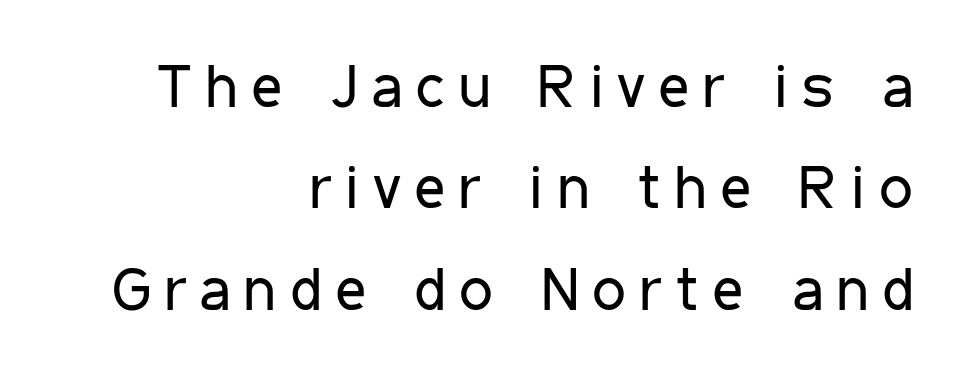
{"serif": "no", "italic": "no", "bold": "no", "weight": "regular", "width": "condensed", "stroke_contrast": "low", "x_height": "medium", "monospaced": "no", "underline": "no", "align": "right", "line_spacing": "normal", "line_spacing_ratio": 1.69, "letter_spacing": "wide", "letter_spacing_em": 0.23, "glyph_px": 60}
